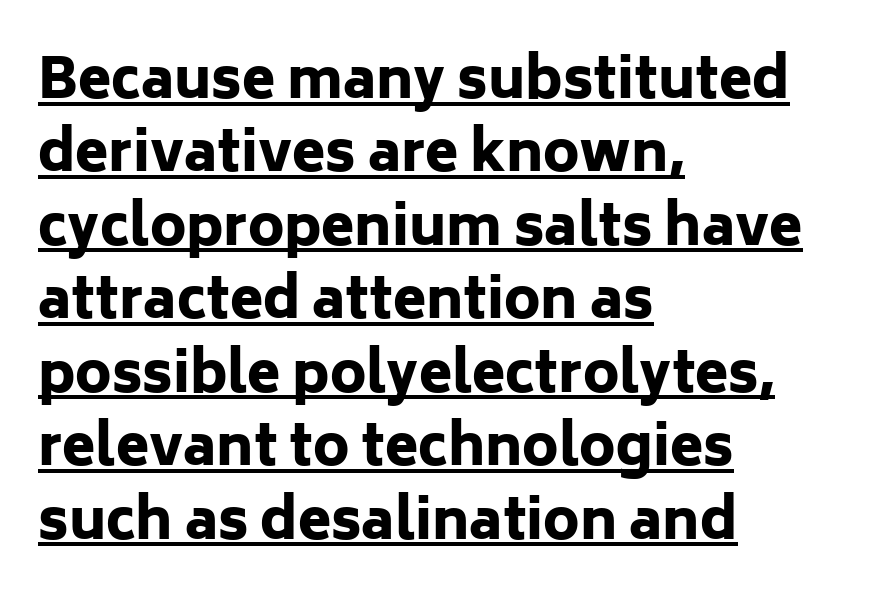
The image shows 54 px heavy sans-serif type, upright; set left-aligned, normal line spacing (1.36x), normal letter spacing, underlined; low stroke contrast and a medium x-height.
